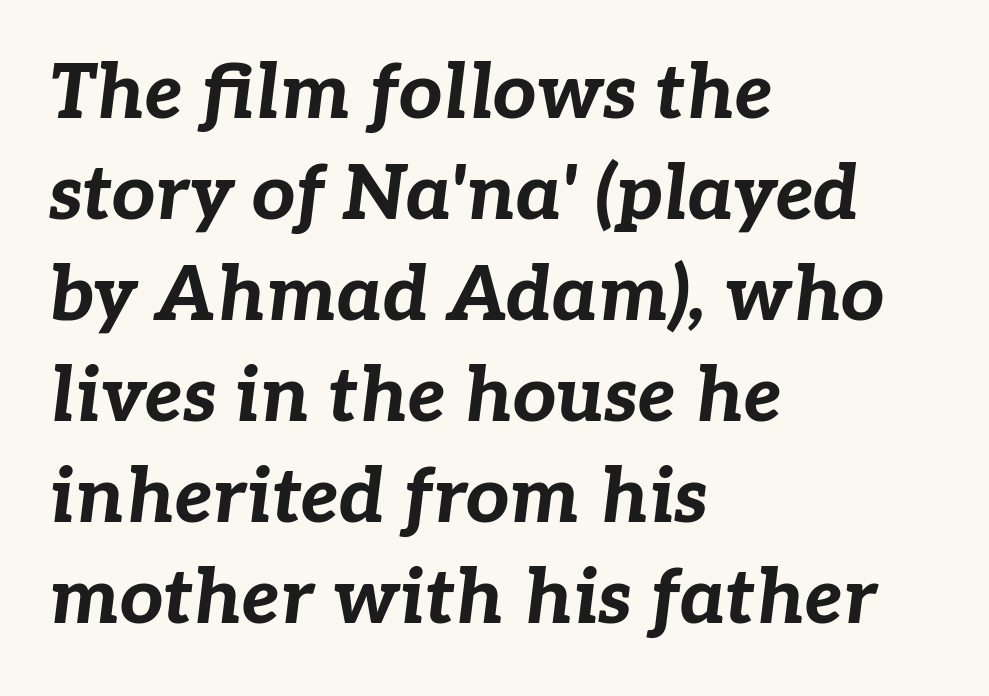
Q: Is the text bold? A: Yes.
Q: Is the text italic (slanted)? A: Yes, it leans right by about 7 degrees.
Q: Is the text underlined? A: No.
Q: How is the paragraph aligned? A: Left-aligned.
Q: Is the spacing between letters normal or unusually wide? A: Normal.
Q: Is the spacing between lines tight, normal or loose? A: Normal.
Q: Width (condensed, normal, or wide)? A: Normal.
Q: Stroke contrast? A: Low.
Q: x-height? A: Medium.
Q: Monospaced? A: No.
